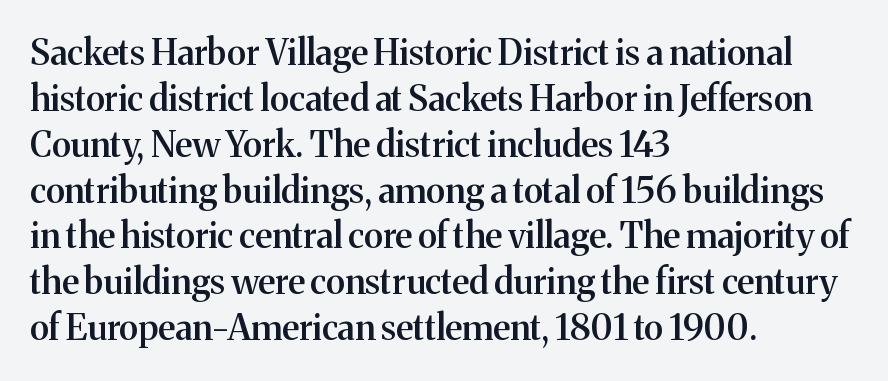
Q: Is the text bold? A: Semi-bold.
Q: Is the text italic (slanted)? A: No, it is upright.
Q: Is the typeface a serif or a sans-serif typeface? A: Serif.
Q: Is the text underlined? A: No.
Q: How is the paragraph aligned? A: Left-aligned.
Q: Is the spacing between letters normal or unusually wide? A: Normal.
Q: Is the spacing between lines tight, normal or loose? A: Normal.
Q: Width (condensed, normal, or wide)? A: Normal.
Q: Stroke contrast? A: Medium.
Q: x-height? A: Medium.
Q: Monospaced? A: No.
